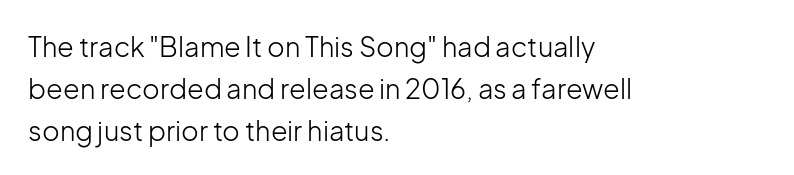
Anything drawn beneath the words? Only blank space. Each word holds together tightly as a unit, with standard inter-letter gaps. Each stroke keeps to a modest, everyday thickness or less. Normally led — the rows are evenly, conventionally spaced. In CSS terms this would be text-align: left. Does the lettering tilt? It doesn't — this is upright.
